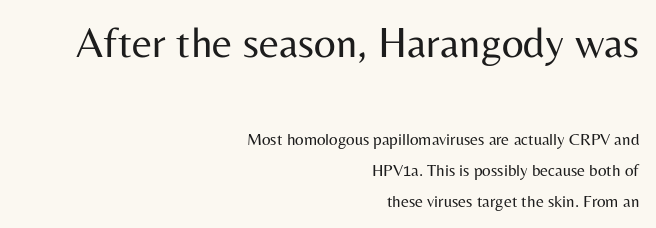
{"serif": "no", "italic": "no", "bold": "no", "weight": "regular", "width": "normal", "stroke_contrast": "medium", "x_height": "medium", "monospaced": "no", "underline": "no", "align": "right", "line_spacing_ratio": 1.81, "letter_spacing": "normal", "letter_spacing_em": 0.0, "larger_block": "first", "size_ratio": 2.53, "glyph_px": 43}
